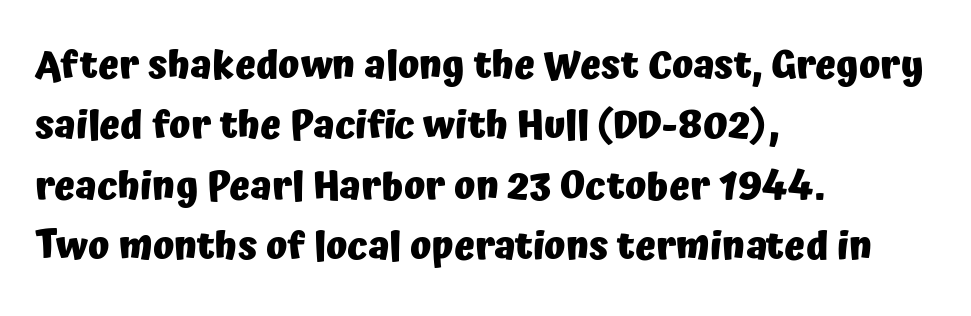
Q: Is the text bold? A: Yes.
Q: Is the text italic (slanted)? A: No, it is upright.
Q: Is the typeface a serif or a sans-serif typeface? A: Sans-serif.
Q: Is the text underlined? A: No.
Q: How is the paragraph aligned? A: Left-aligned.
Q: Is the spacing between letters normal or unusually wide? A: Normal.
Q: Is the spacing between lines tight, normal or loose? A: Normal.
Q: Width (condensed, normal, or wide)? A: Normal.
Q: Stroke contrast? A: Low.
Q: x-height? A: Medium.
Q: Monospaced? A: No.
